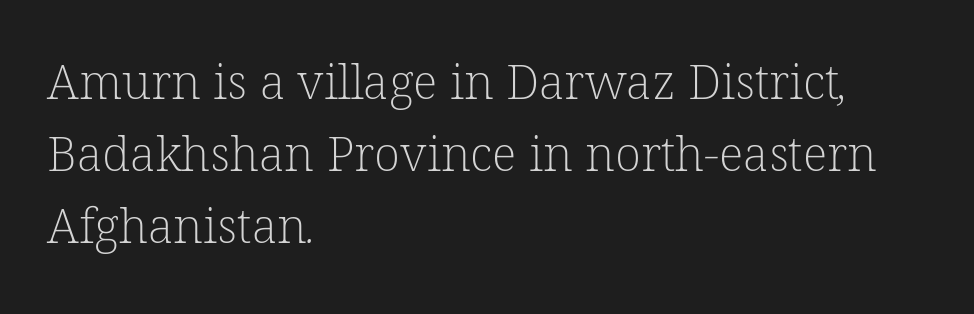
{"serif": "yes", "bold": "no", "weight": "light", "width": "normal", "stroke_contrast": "low", "x_height": "medium", "monospaced": "no", "underline": "no", "align": "left", "line_spacing": "normal", "line_spacing_ratio": 1.5, "letter_spacing": "normal", "letter_spacing_em": 0.0, "glyph_px": 48}
